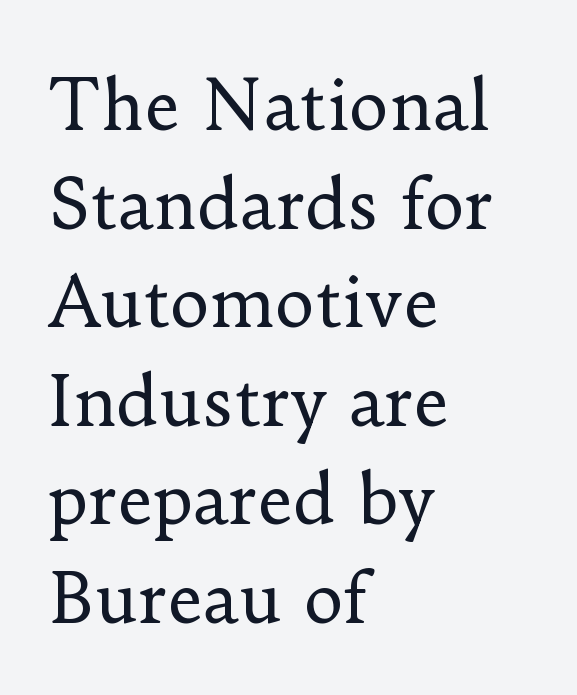
Q: Is the text bold? A: No.
Q: Is the text italic (slanted)? A: No, it is upright.
Q: Is the typeface a serif or a sans-serif typeface? A: Serif.
Q: Is the text underlined? A: No.
Q: How is the paragraph aligned? A: Left-aligned.
Q: Is the spacing between letters normal or unusually wide? A: Normal.
Q: Is the spacing between lines tight, normal or loose? A: Normal.
Q: Width (condensed, normal, or wide)? A: Normal.
Q: Stroke contrast? A: Low.
Q: x-height? A: Small.
Q: Monospaced? A: No.
